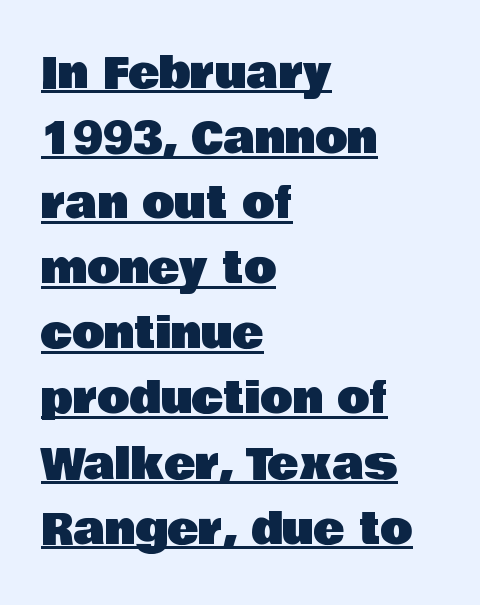
Standard letterfit; no display-style spreading of the glyphs. The rendering uses natural spacing where letterforms have individual widths. You can see a thin bar hugging the bottom of the glyphs. The type sits square on the baseline with zero lean. Classification — sans serif. One glance says typical: line gaps are just what's usual.
